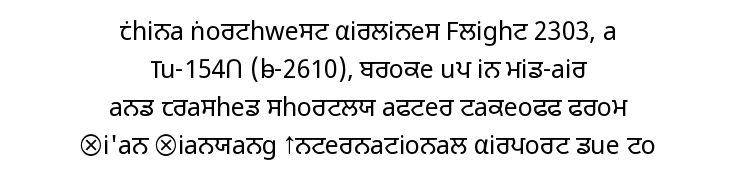
The image shows 25 px text type, upright; set centered, normal line spacing (1.52x), normal letter spacing, not underlined.
